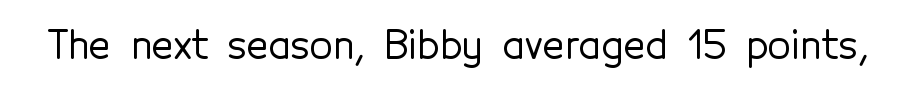
{"serif": "no", "italic": "no", "width": "normal", "x_height": "medium", "monospaced": "no", "underline": "no", "letter_spacing": "normal", "letter_spacing_em": 0.0, "glyph_px": 38}
